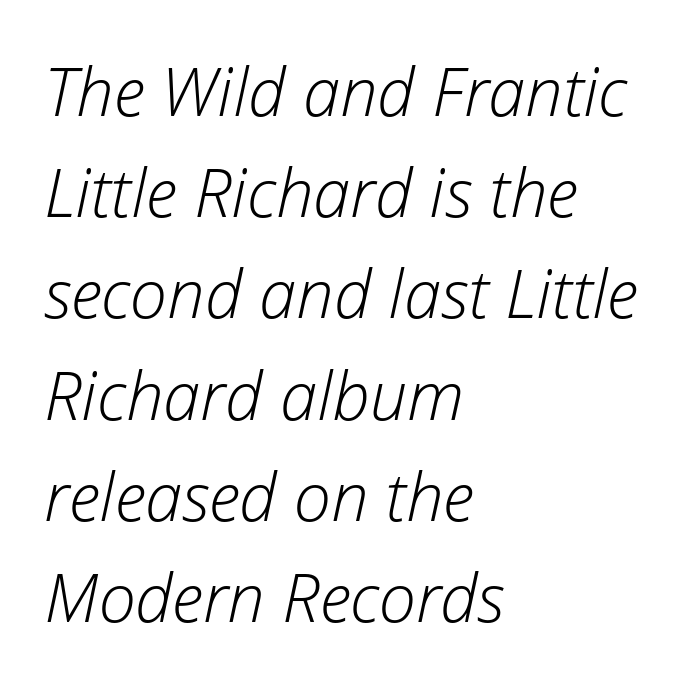
{"italic": "yes", "lean": "right", "slant_degrees": 12, "bold": "no", "weight": "light", "width": "normal", "stroke_contrast": "low", "x_height": "medium", "monospaced": "no", "underline": "no", "align": "left", "line_spacing": "normal", "line_spacing_ratio": 1.51, "letter_spacing": "normal", "letter_spacing_em": 0.0, "glyph_px": 67}
